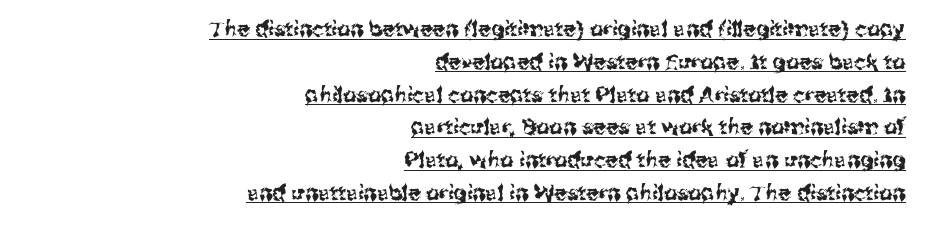
Q: Is the text italic (slanted)? A: No, it is upright.
Q: Is the text underlined? A: Yes.
Q: How is the paragraph aligned? A: Right-aligned.
Q: Is the spacing between letters normal or unusually wide? A: Normal.
Q: Is the spacing between lines tight, normal or loose? A: Normal.
